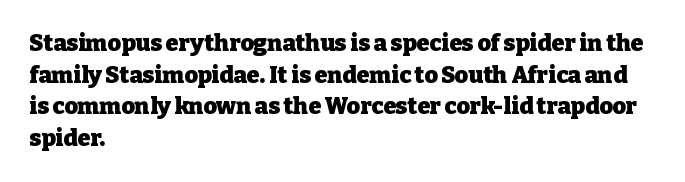
One glance says typical: line gaps are just what's usual. The letters stand upright; this is a roman face. These lines stack with their left ends in a neat column. Bold? Absolutely — the strokes are thick and heavy.
